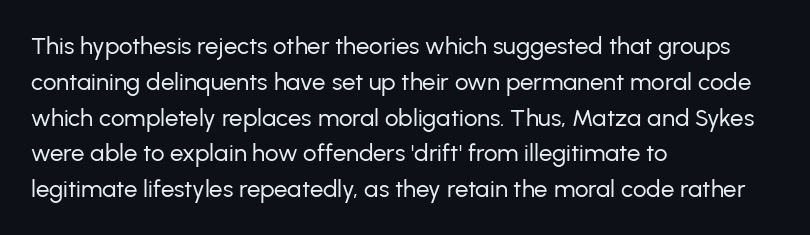
The image shows 24 px text type, upright; set left-aligned, normal line spacing (1.49x), normal letter spacing, not underlined.
